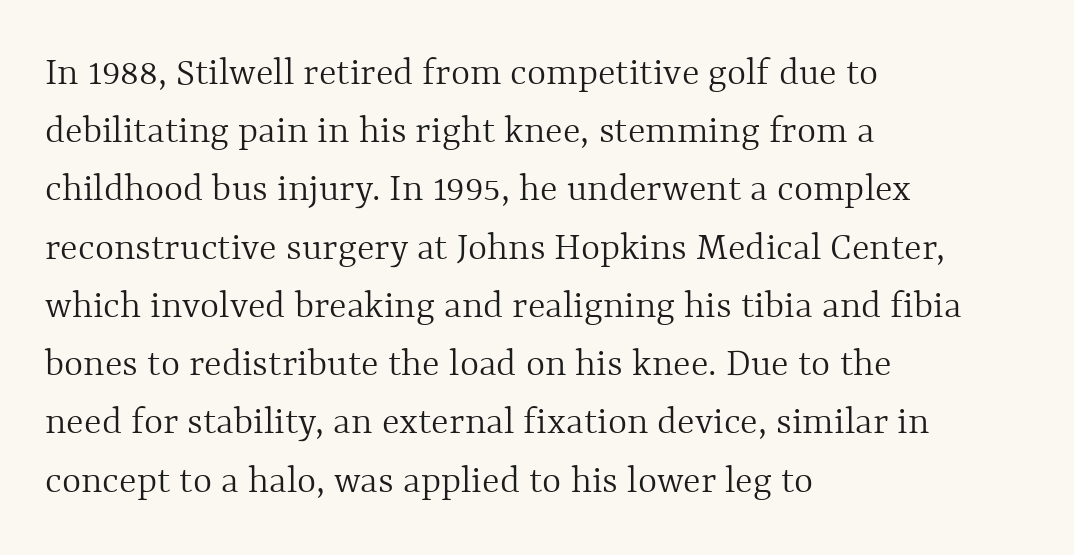
{"italic": "no", "bold": "no", "weight": "light", "width": "normal", "x_height": "medium", "monospaced": "no", "underline": "no", "align": "left", "line_spacing": "normal", "line_spacing_ratio": 1.42, "letter_spacing": "normal", "letter_spacing_em": 0.0, "glyph_px": 41}
